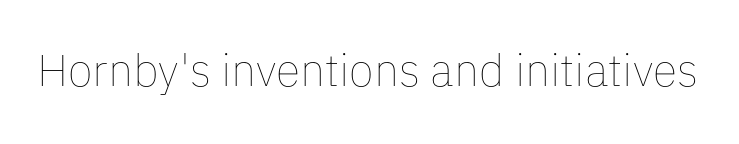
Q: Is the text bold? A: No.
Q: Is the text italic (slanted)? A: No, it is upright.
Q: Is the text underlined? A: No.
Q: Is the spacing between letters normal or unusually wide? A: Normal.
Q: Width (condensed, normal, or wide)? A: Normal.
Q: Stroke contrast? A: Low.
Q: x-height? A: Medium.
Q: Monospaced? A: No.
